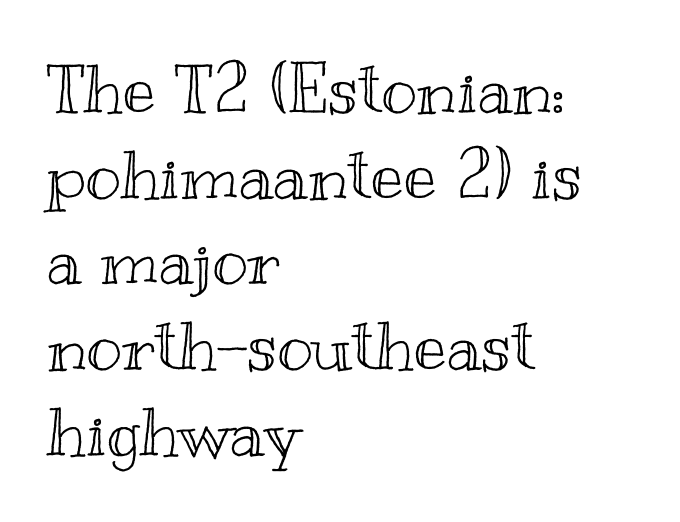
The image shows 68 px wide type, upright; set left-aligned, normal line spacing (1.26x), normal letter spacing, not underlined; a small x-height.
